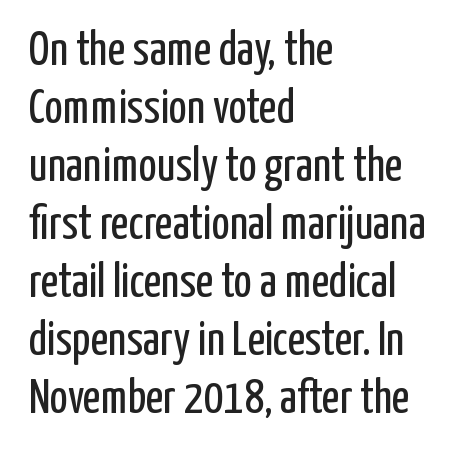
Q: Is the text bold? A: No.
Q: Is the text italic (slanted)? A: No, it is upright.
Q: Is the typeface a serif or a sans-serif typeface? A: Sans-serif.
Q: Is the text underlined? A: No.
Q: How is the paragraph aligned? A: Left-aligned.
Q: Is the spacing between letters normal or unusually wide? A: Normal.
Q: Width (condensed, normal, or wide)? A: Condensed.
Q: Stroke contrast? A: Low.
Q: x-height? A: Medium.
Q: Monospaced? A: No.
